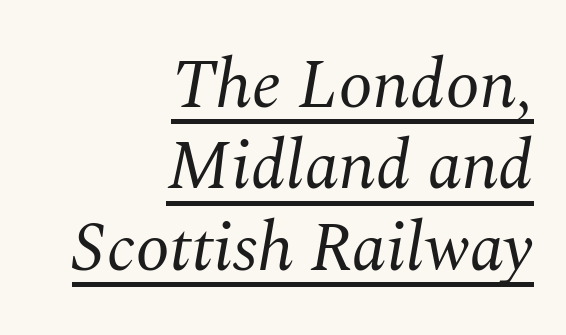
{"serif": "yes", "italic": "yes", "lean": "right", "slant_degrees": 10, "bold": "no", "weight": "regular", "width": "normal", "stroke_contrast": "medium", "x_height": "medium", "monospaced": "no", "underline": "yes", "align": "right", "line_spacing_ratio": 1.18, "letter_spacing": "normal", "letter_spacing_em": 0.0, "glyph_px": 69}
